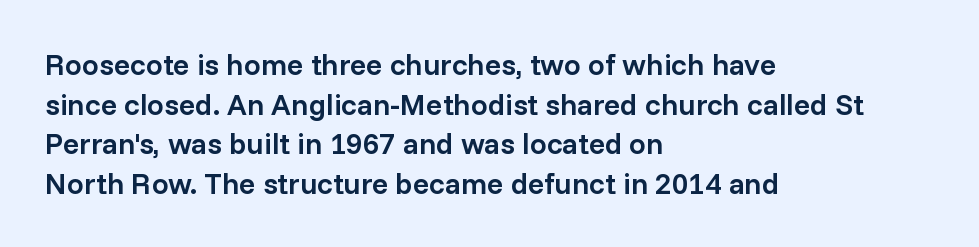
Does the leading feel generous? No, just average. Every letter is mildly thick-stroked: semibold rather than bold. Looks like regular typesetting: each glyph gets only the width it needs. The face used here is rendered with its standard letterfit. Typographically, this falls in the sans-serif category. Quick note: underline off.
